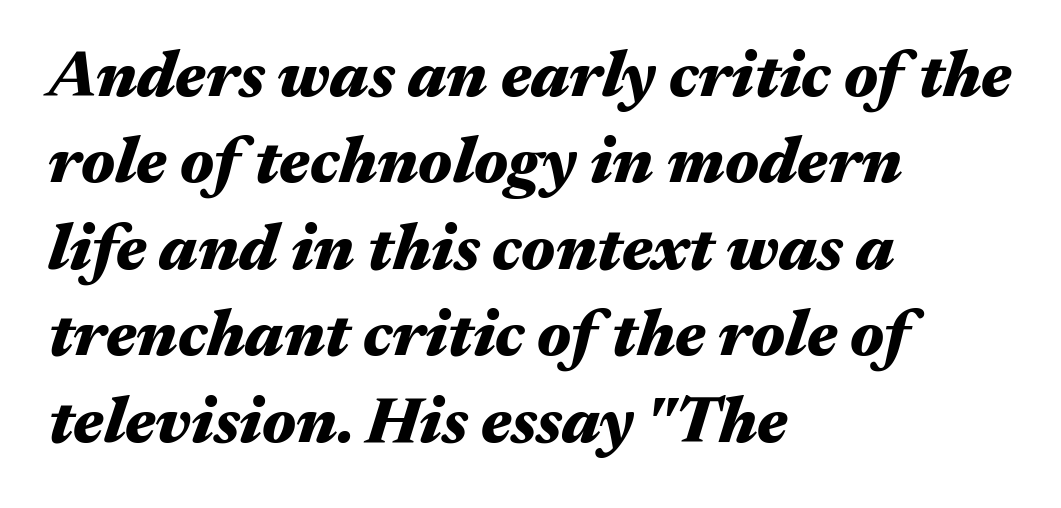
Q: Is the text bold? A: Yes.
Q: Is the text italic (slanted)? A: Yes, it leans right by about 17 degrees.
Q: Is the text underlined? A: No.
Q: How is the paragraph aligned? A: Left-aligned.
Q: Is the spacing between letters normal or unusually wide? A: Normal.
Q: Is the spacing between lines tight, normal or loose? A: Normal.
Q: Width (condensed, normal, or wide)? A: Wide.
Q: Stroke contrast? A: Medium.
Q: x-height? A: Medium.
Q: Monospaced? A: No.
